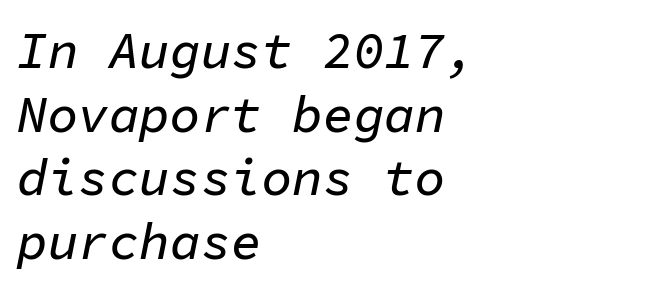
The image shows 51 px text type, italic (leaning right), monospaced; set left-aligned, normal line spacing (1.25x), normal letter spacing, not underlined; low stroke contrast and a medium x-height.
